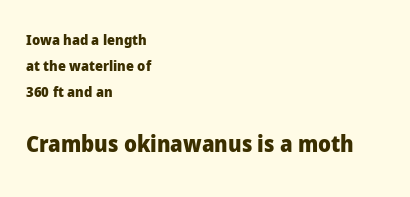
The image shows 22 px bold type, upright; set left-aligned, line spacing 1.86x, normal letter spacing, not underlined; the second (bottom) block is 1.57x larger.
